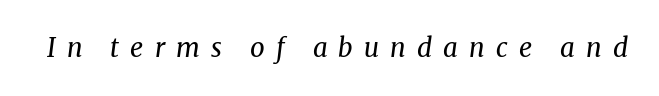
Q: Is the text bold? A: No.
Q: Is the text italic (slanted)? A: Yes, it leans right by about 8 degrees.
Q: Is the text underlined? A: No.
Q: Is the spacing between letters normal or unusually wide? A: Unusually wide.
